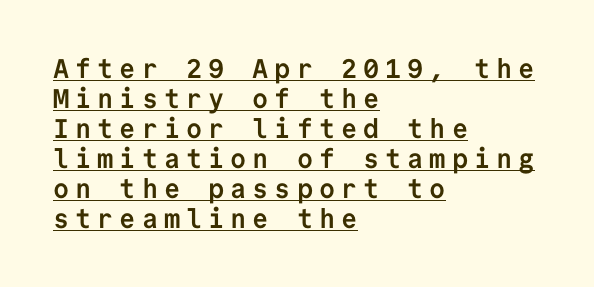
Q: Is the text bold? A: Yes.
Q: Is the text italic (slanted)? A: No, it is upright.
Q: Is the text underlined? A: Yes.
Q: How is the paragraph aligned? A: Left-aligned.
Q: Is the spacing between letters normal or unusually wide? A: Unusually wide.
Q: Is the spacing between lines tight, normal or loose? A: Tight.
